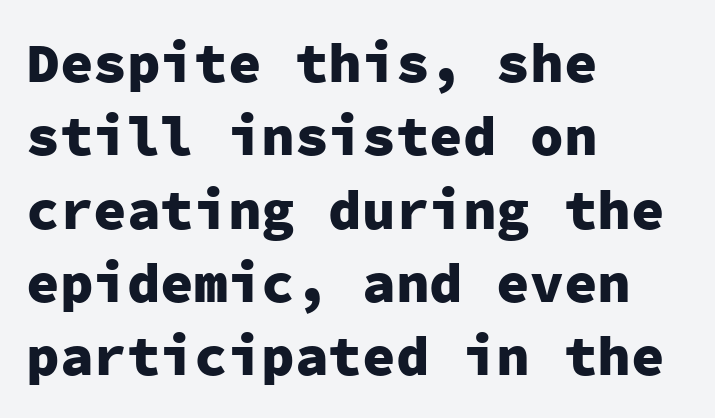
{"serif": "no", "italic": "no", "bold": "yes", "weight": "heavy", "width": "normal", "stroke_contrast": "low", "x_height": "medium", "monospaced": "yes", "underline": "no", "align": "left", "line_spacing": "normal", "line_spacing_ratio": 1.31, "letter_spacing": "normal", "letter_spacing_em": 0.0, "glyph_px": 56}
